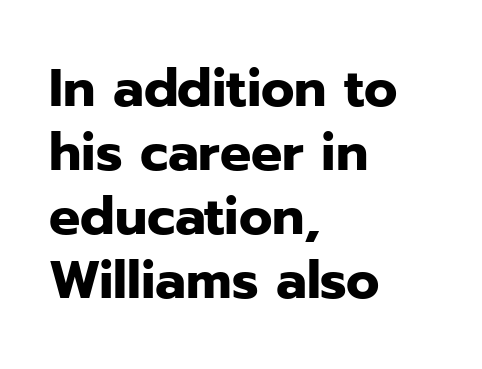
Q: Is the text bold? A: Yes.
Q: Is the text italic (slanted)? A: No, it is upright.
Q: Is the typeface a serif or a sans-serif typeface? A: Sans-serif.
Q: Is the text underlined? A: No.
Q: How is the paragraph aligned? A: Left-aligned.
Q: Is the spacing between letters normal or unusually wide? A: Normal.
Q: Width (condensed, normal, or wide)? A: Normal.
Q: Stroke contrast? A: Low.
Q: x-height? A: Medium.
Q: Monospaced? A: No.
